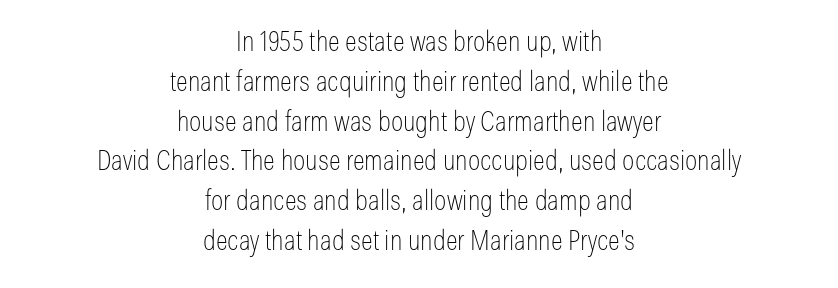
The type is set solid horizontally, with unmodified tracking. Notice how descenders clear the ascenders below comfortably — that's standard leading. If you folded the block vertically in half, each line would mirror itself in length. The axis of the letterforms is exactly vertical. Weight: regular or lighter. Anything drawn beneath the words? Only blank space.
